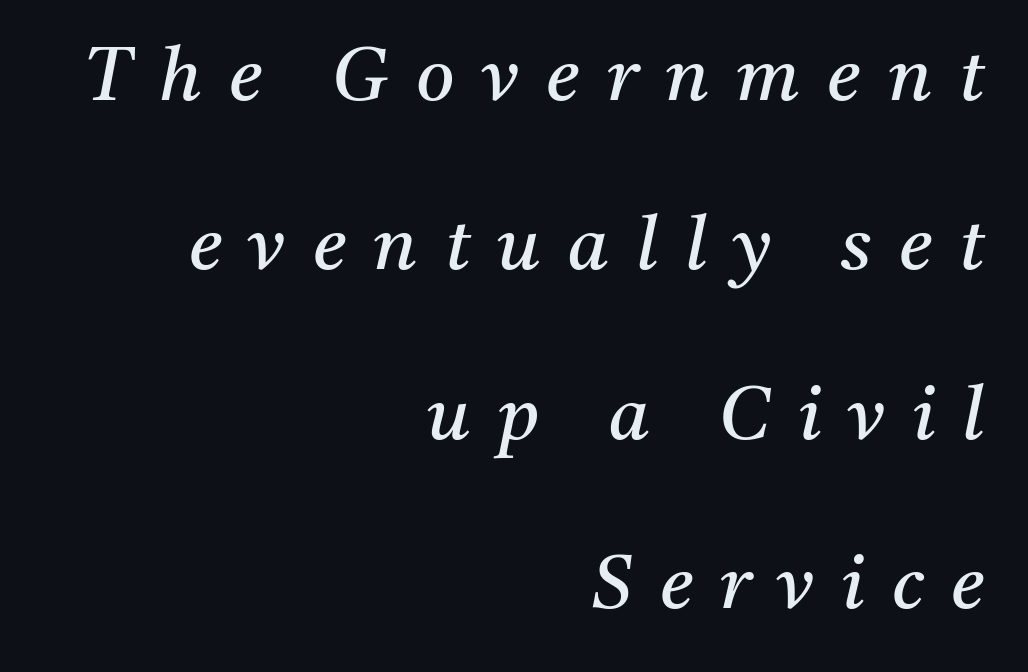
The image shows 74 px regular-weight serif type, italic (leaning right); set right-aligned, loose line spacing (2.29x), unusually wide letter spacing (+0.37 em), not underlined; medium stroke contrast and a medium x-height.
